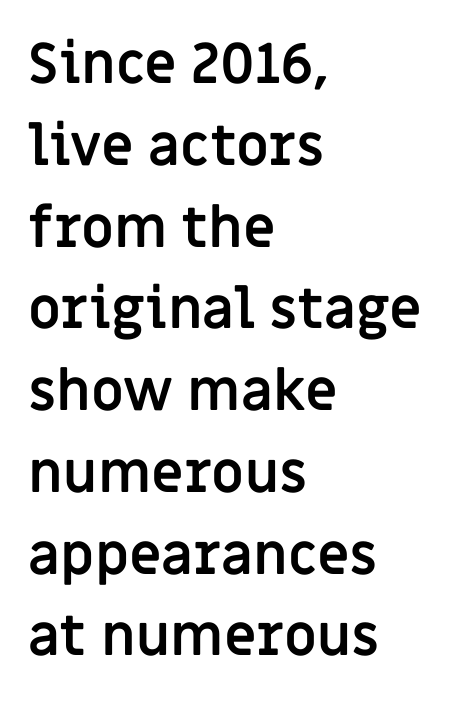
Q: Is the text bold? A: Yes.
Q: Is the text italic (slanted)? A: No, it is upright.
Q: Is the typeface a serif or a sans-serif typeface? A: Sans-serif.
Q: Is the text underlined? A: No.
Q: How is the paragraph aligned? A: Left-aligned.
Q: Is the spacing between letters normal or unusually wide? A: Normal.
Q: Is the spacing between lines tight, normal or loose? A: Normal.
Q: Width (condensed, normal, or wide)? A: Normal.
Q: Stroke contrast? A: Low.
Q: x-height? A: Large.
Q: Monospaced? A: No.
